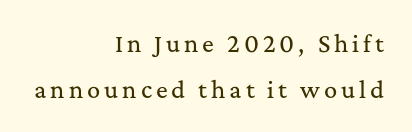
This sample trades compactness for vertical openness between lines. When letters stand straight like this, we call the style roman or upright. The gap between lines stays unmarked. Reading down the block, your eye finds every line finishing at a fixed right position.
